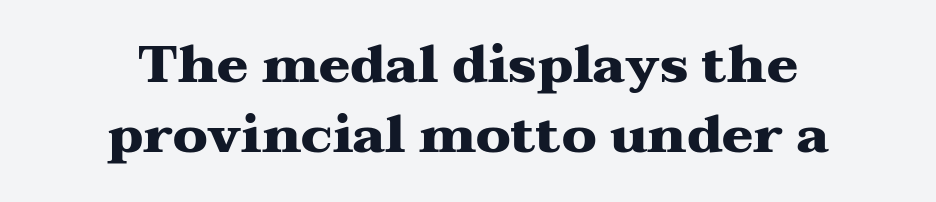
Q: Is the text bold? A: Yes.
Q: Is the text italic (slanted)? A: No, it is upright.
Q: Is the typeface a serif or a sans-serif typeface? A: Serif.
Q: Is the text underlined? A: No.
Q: How is the paragraph aligned? A: Centered.
Q: Is the spacing between letters normal or unusually wide? A: Normal.
Q: Is the spacing between lines tight, normal or loose? A: Normal.
Q: Width (condensed, normal, or wide)? A: Wide.
Q: Stroke contrast? A: Medium.
Q: x-height? A: Medium.
Q: Monospaced? A: No.
